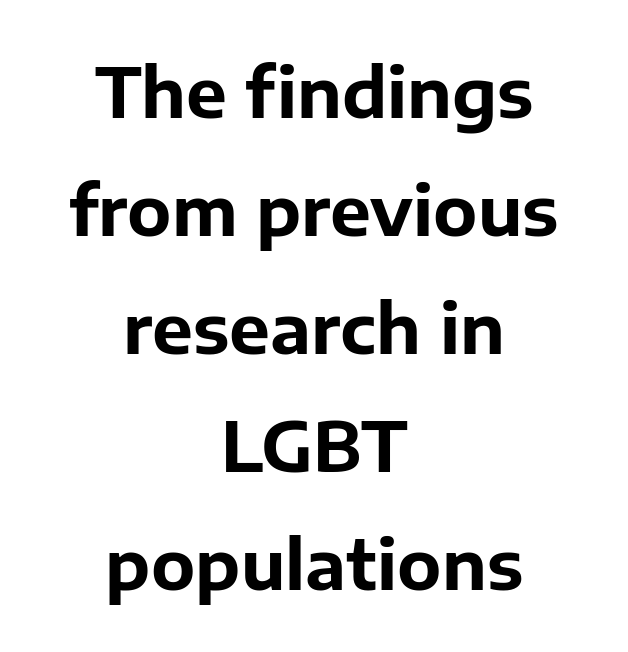
Q: Is the text bold? A: Yes.
Q: Is the text italic (slanted)? A: No, it is upright.
Q: Is the typeface a serif or a sans-serif typeface? A: Sans-serif.
Q: Is the text underlined? A: No.
Q: How is the paragraph aligned? A: Centered.
Q: Is the spacing between letters normal or unusually wide? A: Normal.
Q: Width (condensed, normal, or wide)? A: Normal.
Q: Stroke contrast? A: Low.
Q: x-height? A: Medium.
Q: Monospaced? A: No.
